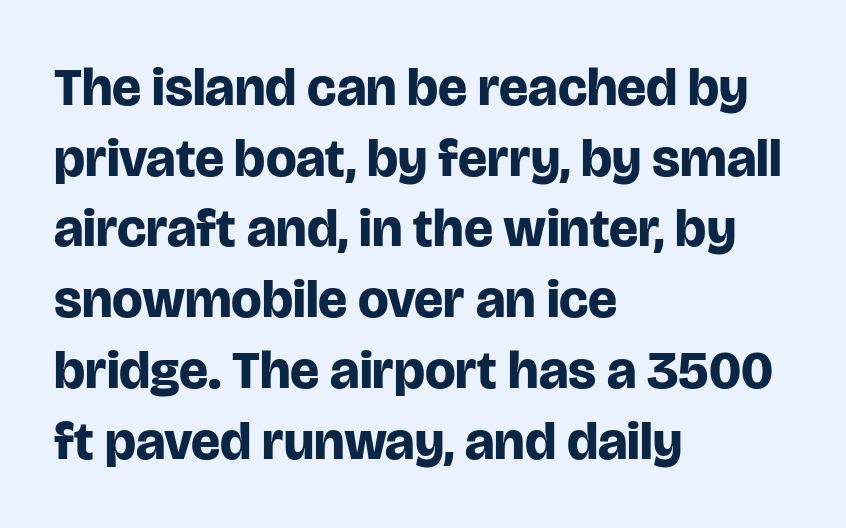
The image shows 54 px bold sans-serif type, upright; set left-aligned, normal line spacing (1.31x), normal letter spacing, not underlined; low stroke contrast and a large x-height.
